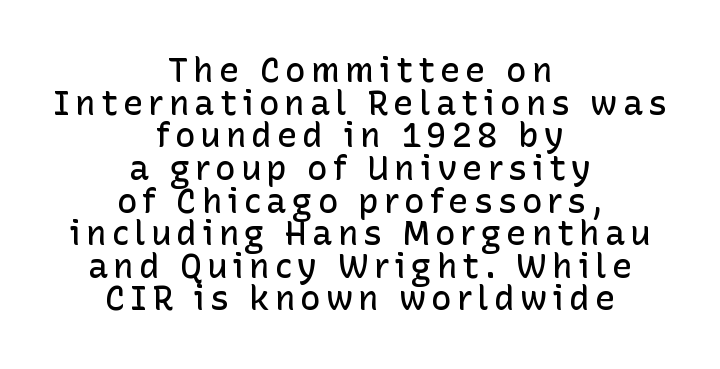
The image shows 34 px semibold sans-serif type, upright; set centered, tight line spacing (0.96x), not underlined; low stroke contrast and a medium x-height.
